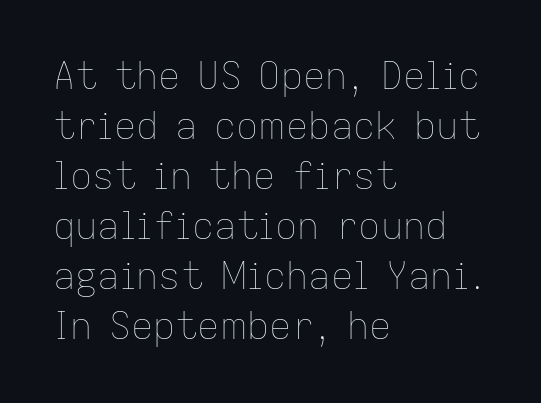
Q: Is the text bold? A: No.
Q: Is the text italic (slanted)? A: No, it is upright.
Q: Is the text underlined? A: No.
Q: How is the paragraph aligned? A: Left-aligned.
Q: Is the spacing between letters normal or unusually wide? A: Normal.
Q: Is the spacing between lines tight, normal or loose? A: Normal.
Q: Width (condensed, normal, or wide)? A: Normal.
Q: Stroke contrast? A: Low.
Q: x-height? A: Medium.
Q: Monospaced? A: No.
